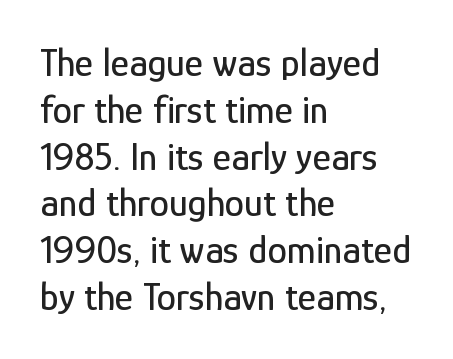
Here the glyphs are tracked normally, forming tight word shapes. Which margin do the lines hug? The left one — the right edge is uneven. If you drew a line through each stem, it would be perfectly vertical. The font family rendered here belongs to the sans-serif group.
